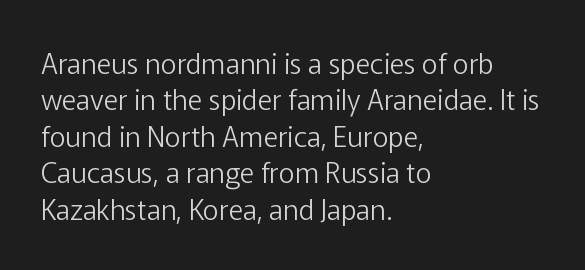
The image shows 28 px light sans-serif type, upright; set left-aligned, normal line spacing (1.3x), normal letter spacing, not underlined; low stroke contrast and a medium x-height.
